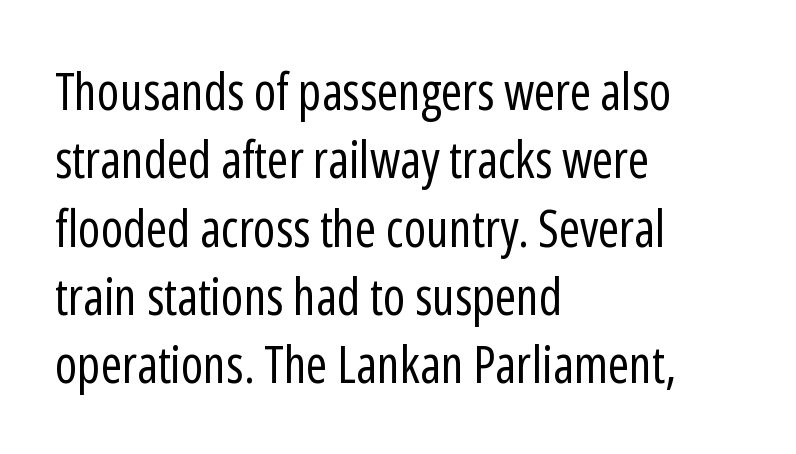
Line spacing here is normal. Caption: multi-line text, flush left, ragged right. The font is comparable to plain body text, perhaps lighter. Character widths vary here, with narrow letters taking less room than wide ones.
